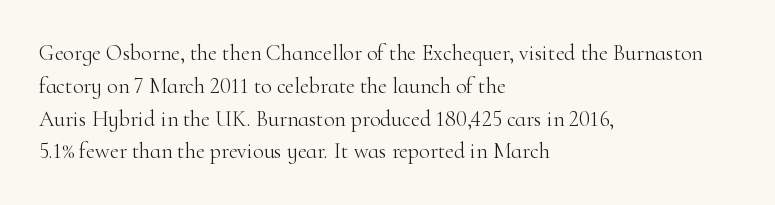
Q: Is the text bold? A: No.
Q: Is the text italic (slanted)? A: No, it is upright.
Q: Is the text underlined? A: No.
Q: How is the paragraph aligned? A: Left-aligned.
Q: Is the spacing between letters normal or unusually wide? A: Normal.
Q: Is the spacing between lines tight, normal or loose? A: Normal.
